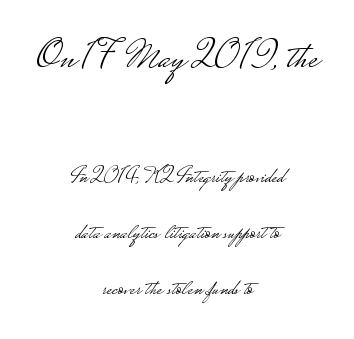
Q: Is the text bold? A: No.
Q: Is the text italic (slanted)? A: Yes.
Q: Is the typeface a serif or a sans-serif typeface? A: Sans-serif.
Q: Is the text underlined? A: No.
Q: How is the paragraph aligned? A: Centered.
Q: Is the spacing between letters normal or unusually wide? A: Normal.
Q: Is the spacing between lines tight, normal or loose? A: Loose.
Q: Which block of text is set in a larger size, the first (top) or the second (bottom)? A: The first (top) one.
Q: Width (condensed, normal, or wide)? A: Wide.
Q: Stroke contrast? A: Low.
Q: Monospaced? A: No.
